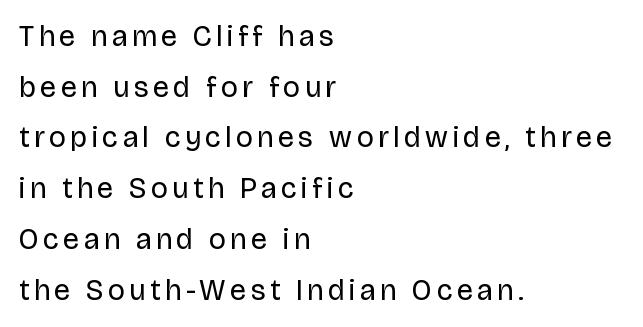
{"serif": "no", "italic": "no", "bold": "no", "weight": "regular", "width": "normal", "stroke_contrast": "low", "x_height": "large", "monospaced": "no", "underline": "no", "align": "left", "line_spacing_ratio": 1.75, "glyph_px": 29}
